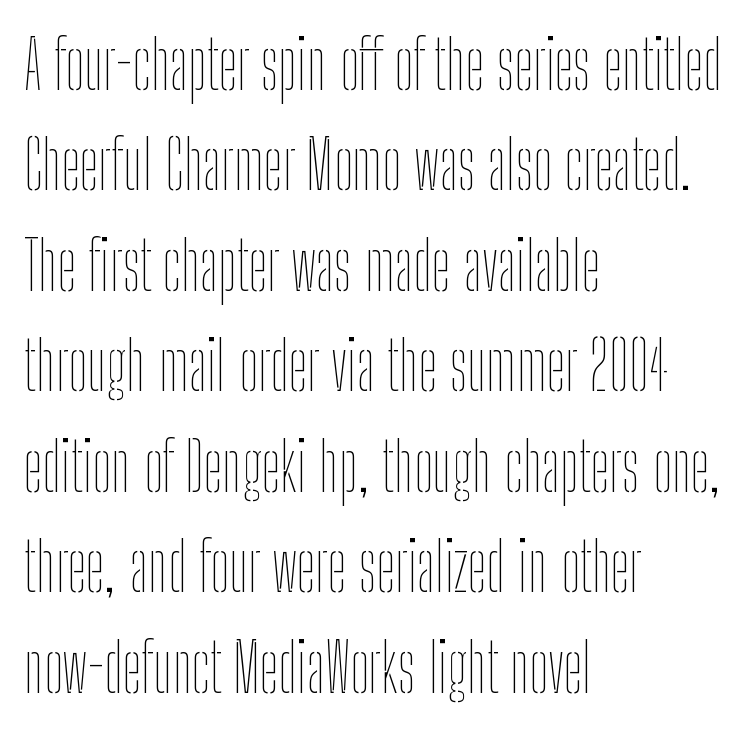
The passage shown is typed in a proportional face where columns would drift. Designer's note — italics off, roman on. Interline gaps are of average width in this sample. A typesetter would call this zero additional tracking. Check the space under the baseline: it is left empty.
